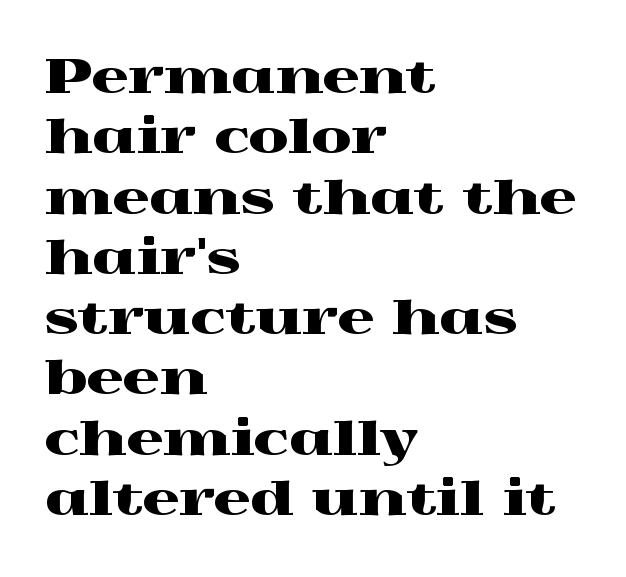
The image shows 46 px wide serif type, upright; set left-aligned, normal line spacing (1.31x), normal letter spacing, not underlined; a medium x-height.
